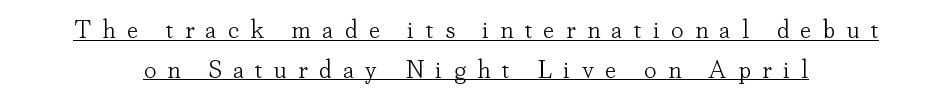
Q: Is the text bold? A: No.
Q: Is the text italic (slanted)? A: No, it is upright.
Q: Is the text underlined? A: Yes.
Q: Is the spacing between letters normal or unusually wide? A: Unusually wide.
Q: Is the spacing between lines tight, normal or loose? A: Normal.
